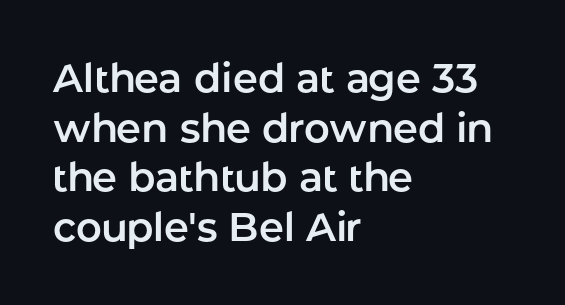
The image shows 40 px sans-serif type, upright; set left-aligned, line spacing 1.24x, normal letter spacing, not underlined; low stroke contrast and a medium x-height.
